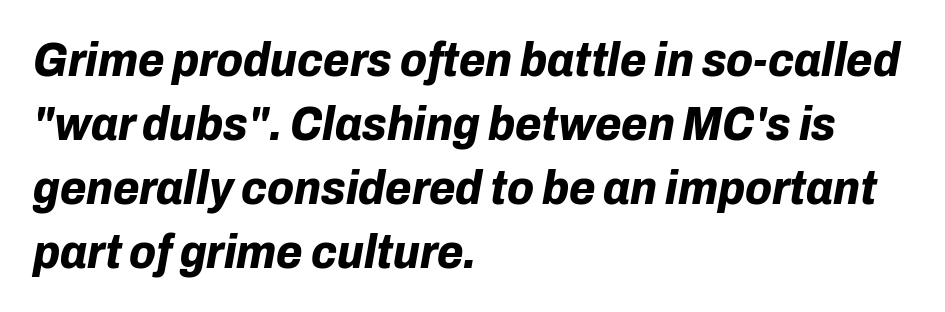
The image shows 48 px bold type, italic (leaning right); set left-aligned, normal line spacing (1.33x), normal letter spacing, not underlined; low stroke contrast and a medium x-height.
